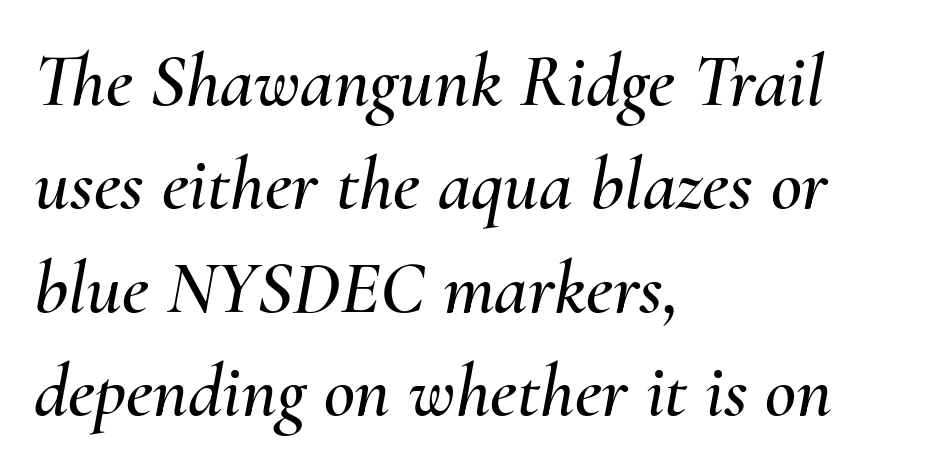
The image shows 76 px text type, italic (leaning right); set left-aligned, normal line spacing (1.36x), normal letter spacing, not underlined; medium stroke contrast and a small x-height.
